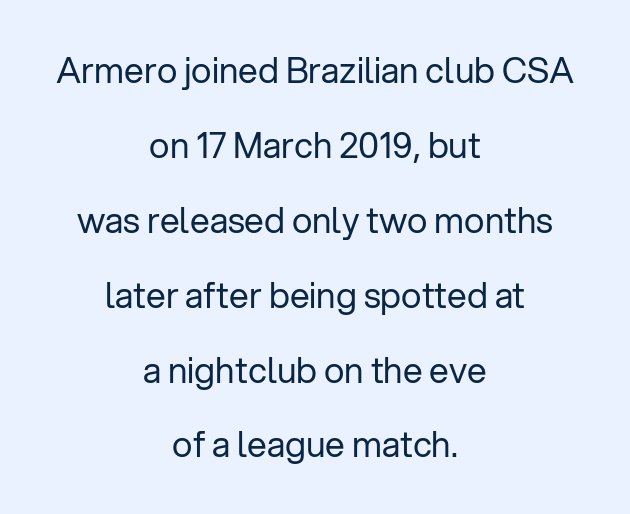
{"serif": "no", "italic": "no", "bold": "no", "weight": "regular", "width": "normal", "stroke_contrast": "low", "x_height": "medium", "monospaced": "no", "underline": "no", "align": "center", "line_spacing": "loose", "line_spacing_ratio": 2.14, "letter_spacing": "normal", "letter_spacing_em": 0.0, "glyph_px": 35}
